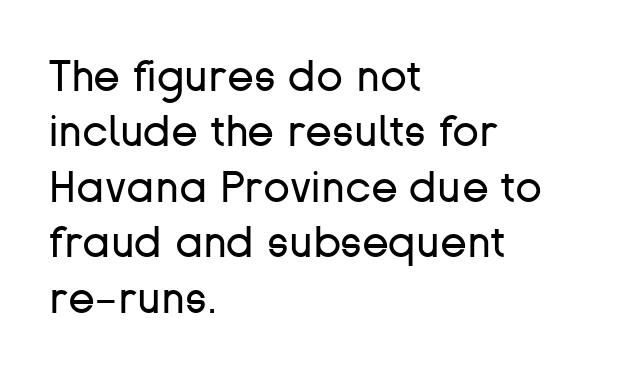
Short note: letters normally spaced. Only glyphs here, with clear space below each row. A typesetter would call this proportional, since set widths differ per character. Casual observation: everything's shoved over to the left. These lines sit exactly where default settings would place them. This is the regular roman posture of the typeface.
